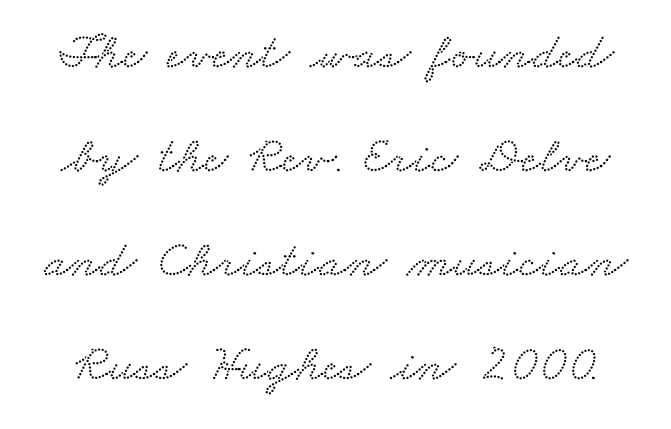
The image shows 52 px wide type; set loose line spacing (2.0x), normal letter spacing, not underlined; low stroke contrast and a small x-height.
